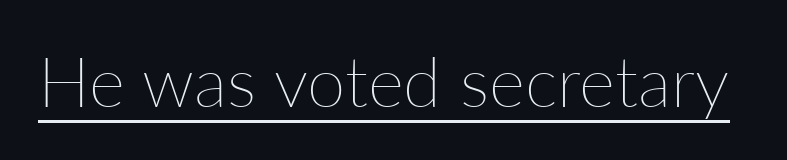
The image shows 69 px thin type, upright; set normal letter spacing, underlined; low stroke contrast and a medium x-height.
